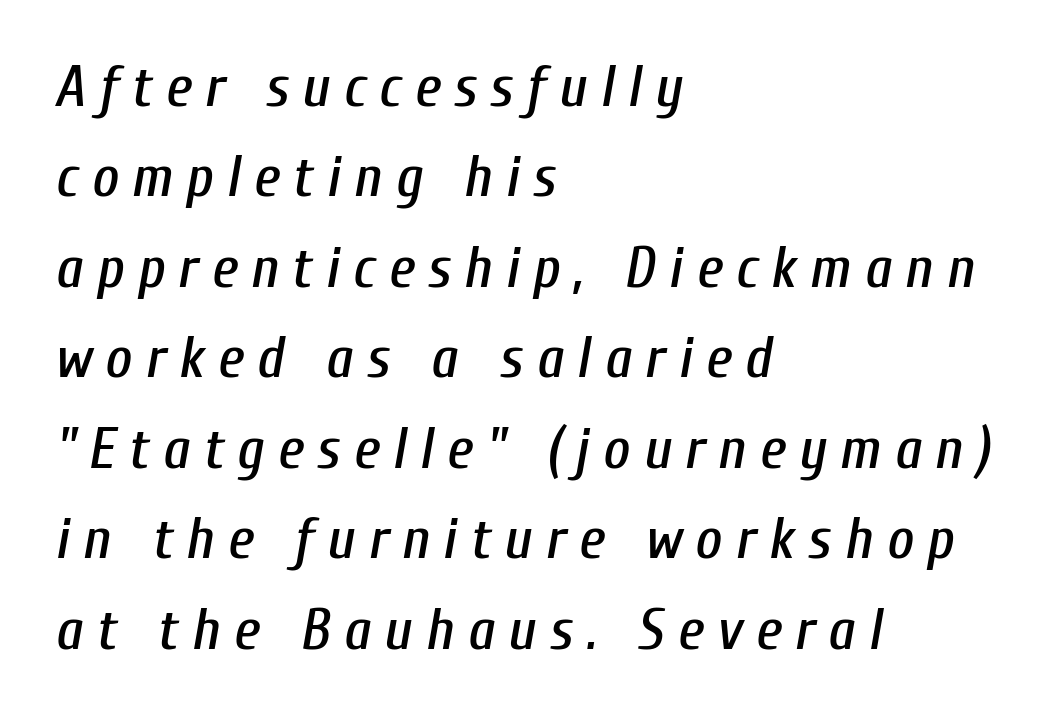
The image shows 58 px condensed type, italic (leaning right); set left-aligned, normal line spacing (1.56x), unusually wide letter spacing (+0.23 em), not underlined; low stroke contrast and a medium x-height.
